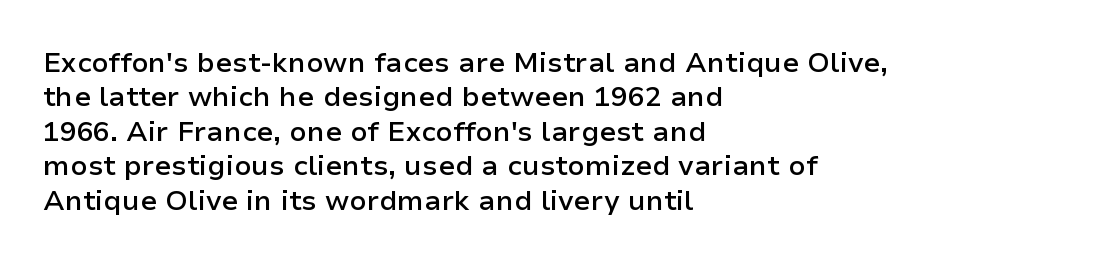
The image shows 28 px semibold sans-serif type, upright; set left-aligned, line spacing 1.23x, normal letter spacing, not underlined; low stroke contrast and a medium x-height.
